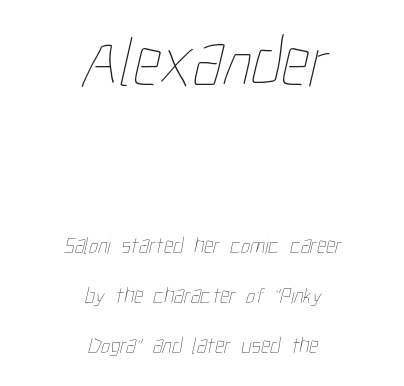
Q: Is the text bold? A: No.
Q: Is the text underlined? A: No.
Q: How is the paragraph aligned? A: Centered.
Q: Is the spacing between letters normal or unusually wide? A: Normal.
Q: Is the spacing between lines tight, normal or loose? A: Loose.
Q: Which block of text is set in a larger size, the first (top) or the second (bottom)? A: The first (top) one.
Q: Width (condensed, normal, or wide)? A: Condensed.
Q: Stroke contrast? A: Low.
Q: x-height? A: Medium.
Q: Monospaced? A: No.
